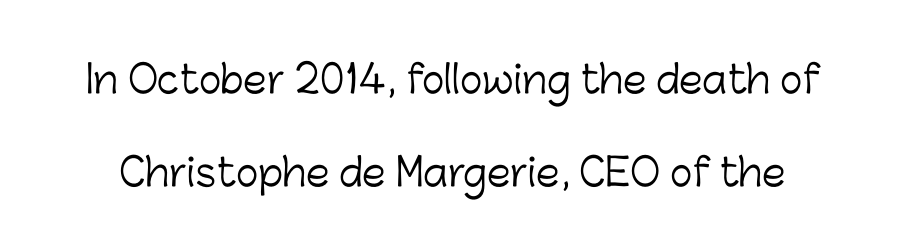
The image shows 38 px light sans-serif type, upright; set loose line spacing (2.46x), normal letter spacing, not underlined; low stroke contrast and a medium x-height.
